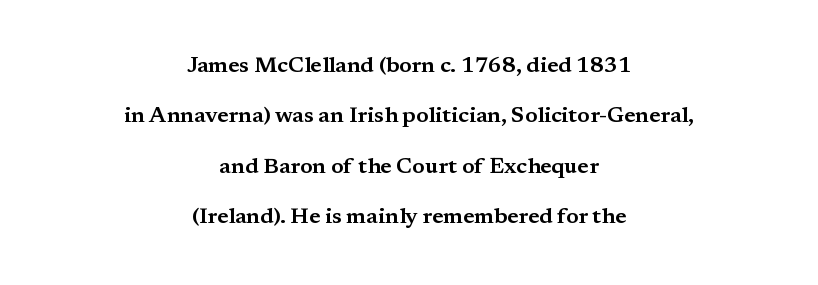
Q: Is the text italic (slanted)? A: No, it is upright.
Q: Is the text underlined? A: No.
Q: How is the paragraph aligned? A: Centered.
Q: Is the spacing between letters normal or unusually wide? A: Normal.
Q: Is the spacing between lines tight, normal or loose? A: Loose.
